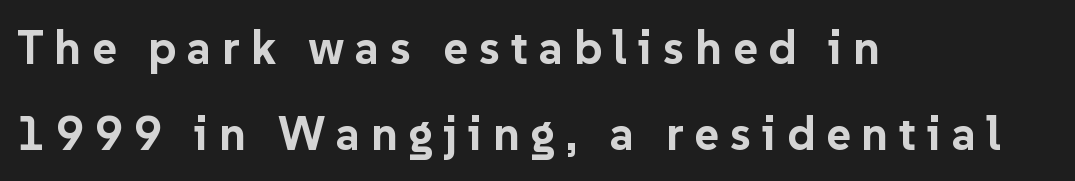
The ragged edge is on the right, which tells us the setting is flush left. The typeface chosen for these lines omits serifs. If you drew a line through each stem, it would be perfectly vertical. The passage shown has open, widely tracked lettering throughout. The face used here is proportionally spaced, like ordinary book or web type. The rendering uses a bold face; every stroke is thick and dark.
